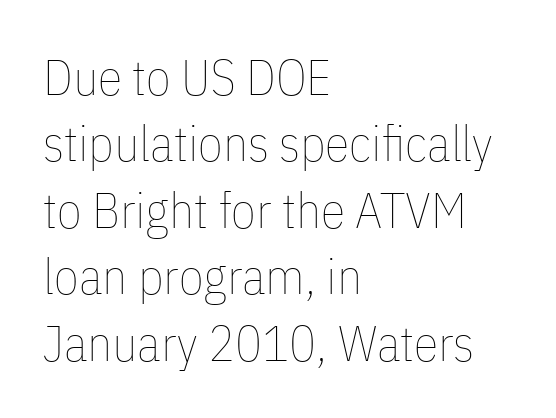
The image shows 50 px thin, condensed type, upright; set left-aligned, normal line spacing (1.33x), normal letter spacing, not underlined; low stroke contrast and a medium x-height.
